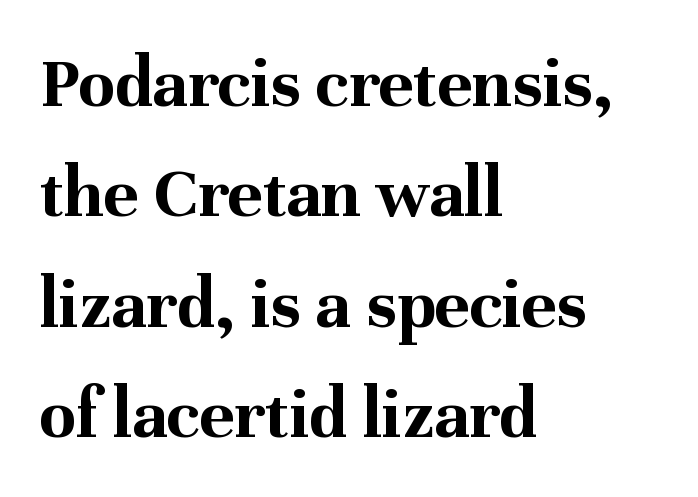
Spacing verdict: proportional, widths tailored to each character. The passage is arranged the way most books set body copy — flush left. Plain, unruled lines of type. The passage shown is typeset with a serif family.
